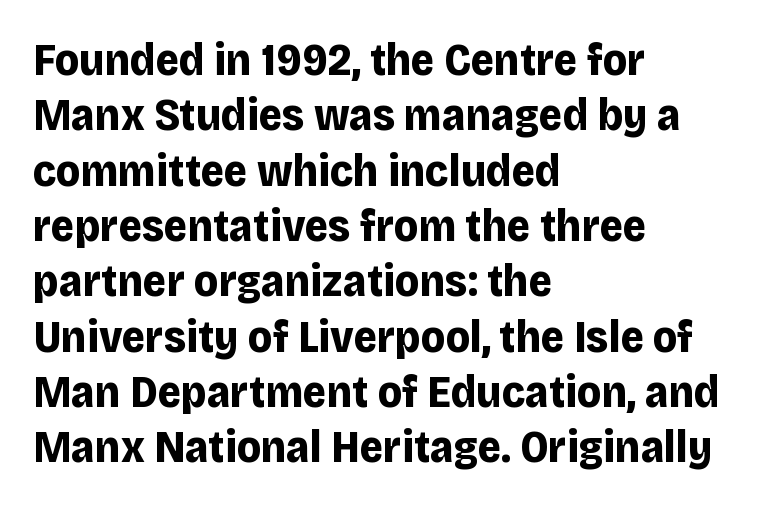
The image shows 45 px bold sans-serif type, upright; set left-aligned, line spacing 1.23x, normal letter spacing, not underlined; low stroke contrast and a large x-height.
